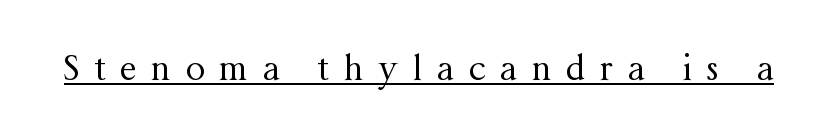
Q: Is the text bold? A: No.
Q: Is the text italic (slanted)? A: No, it is upright.
Q: Is the typeface a serif or a sans-serif typeface? A: Serif.
Q: Is the text underlined? A: Yes.
Q: Is the spacing between letters normal or unusually wide? A: Unusually wide.
Q: Width (condensed, normal, or wide)? A: Normal.
Q: Stroke contrast? A: Medium.
Q: x-height? A: Medium.
Q: Monospaced? A: No.
